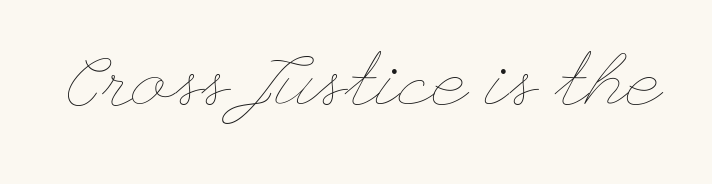
Q: Is the text bold? A: No.
Q: Is the text italic (slanted)? A: Yes.
Q: Is the text underlined? A: No.
Q: Is the spacing between letters normal or unusually wide? A: Normal.
Q: Width (condensed, normal, or wide)? A: Wide.
Q: Stroke contrast? A: Low.
Q: x-height? A: Small.
